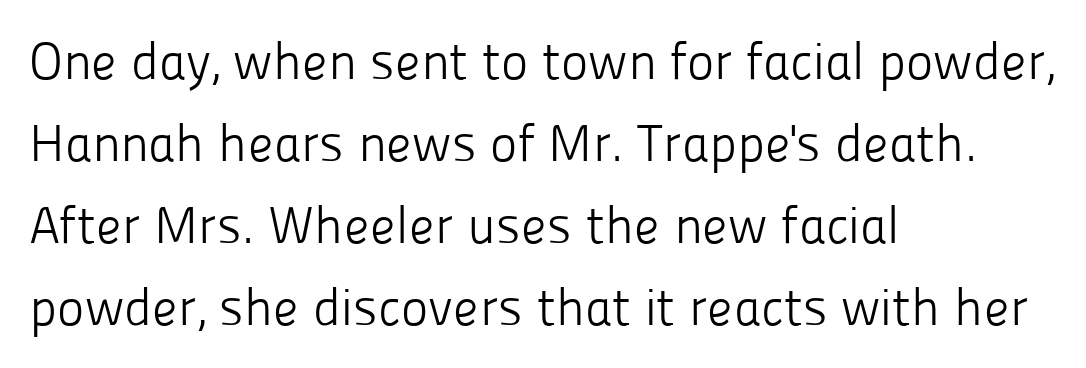
The image shows 52 px light sans-serif type, upright; set left-aligned, normal line spacing (1.58x), normal letter spacing, not underlined; low stroke contrast and a medium x-height.
